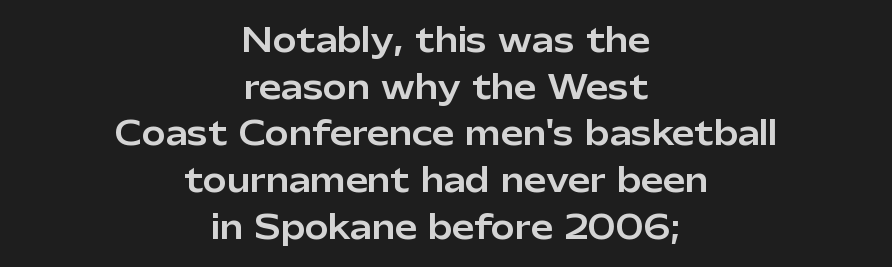
Q: Is the text italic (slanted)? A: No, it is upright.
Q: Is the typeface a serif or a sans-serif typeface? A: Sans-serif.
Q: Is the text underlined? A: No.
Q: How is the paragraph aligned? A: Centered.
Q: Is the spacing between letters normal or unusually wide? A: Normal.
Q: Is the spacing between lines tight, normal or loose? A: Normal.
Q: Width (condensed, normal, or wide)? A: Normal.
Q: Stroke contrast? A: Low.
Q: x-height? A: Medium.
Q: Monospaced? A: No.
